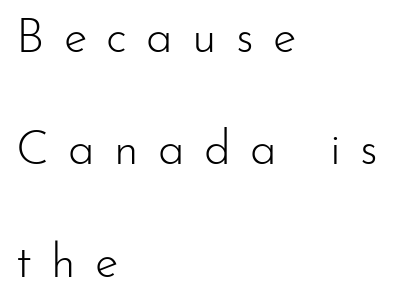
Q: Is the text bold? A: No.
Q: Is the text italic (slanted)? A: No, it is upright.
Q: Is the typeface a serif or a sans-serif typeface? A: Sans-serif.
Q: Is the text underlined? A: No.
Q: How is the paragraph aligned? A: Left-aligned.
Q: Is the spacing between letters normal or unusually wide? A: Unusually wide.
Q: Is the spacing between lines tight, normal or loose? A: Loose.
Q: Width (condensed, normal, or wide)? A: Normal.
Q: Stroke contrast? A: Low.
Q: x-height? A: Small.
Q: Monospaced? A: No.
